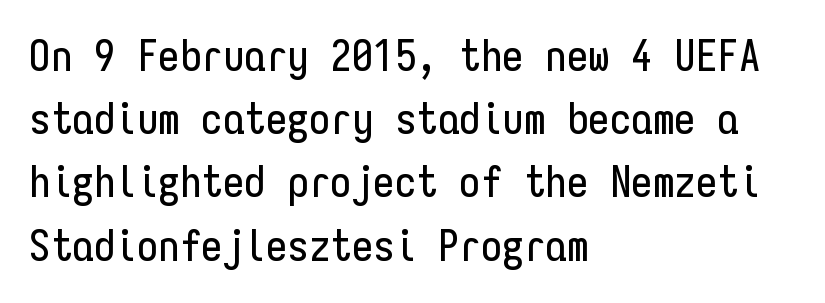
{"serif": "no", "italic": "no", "width": "condensed", "stroke_contrast": "low", "x_height": "medium", "monospaced": "yes", "underline": "no", "align": "left", "line_spacing": "normal", "line_spacing_ratio": 1.47, "letter_spacing": "normal", "letter_spacing_em": 0.0, "glyph_px": 43}
